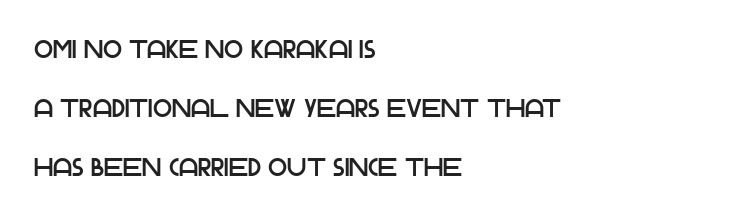
The image shows 25 px text type, upright; set left-aligned, loose line spacing (2.36x), normal letter spacing, not underlined.
